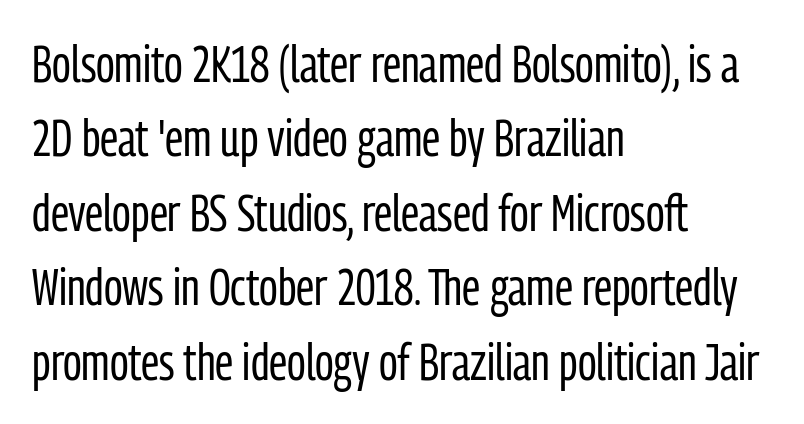
{"serif": "no", "italic": "no", "bold": "no", "weight": "regular", "width": "condensed", "stroke_contrast": "low", "x_height": "medium", "monospaced": "no", "underline": "no", "align": "left", "line_spacing": "normal", "line_spacing_ratio": 1.46, "letter_spacing": "normal", "letter_spacing_em": 0.0, "glyph_px": 51}
